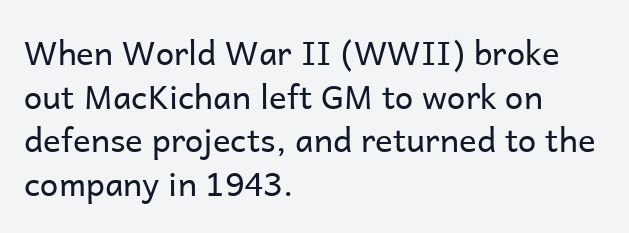
The image shows 33 px regular-weight sans-serif type, upright; set left-aligned, normal line spacing (1.32x), normal letter spacing, not underlined; low stroke contrast and a medium x-height.
